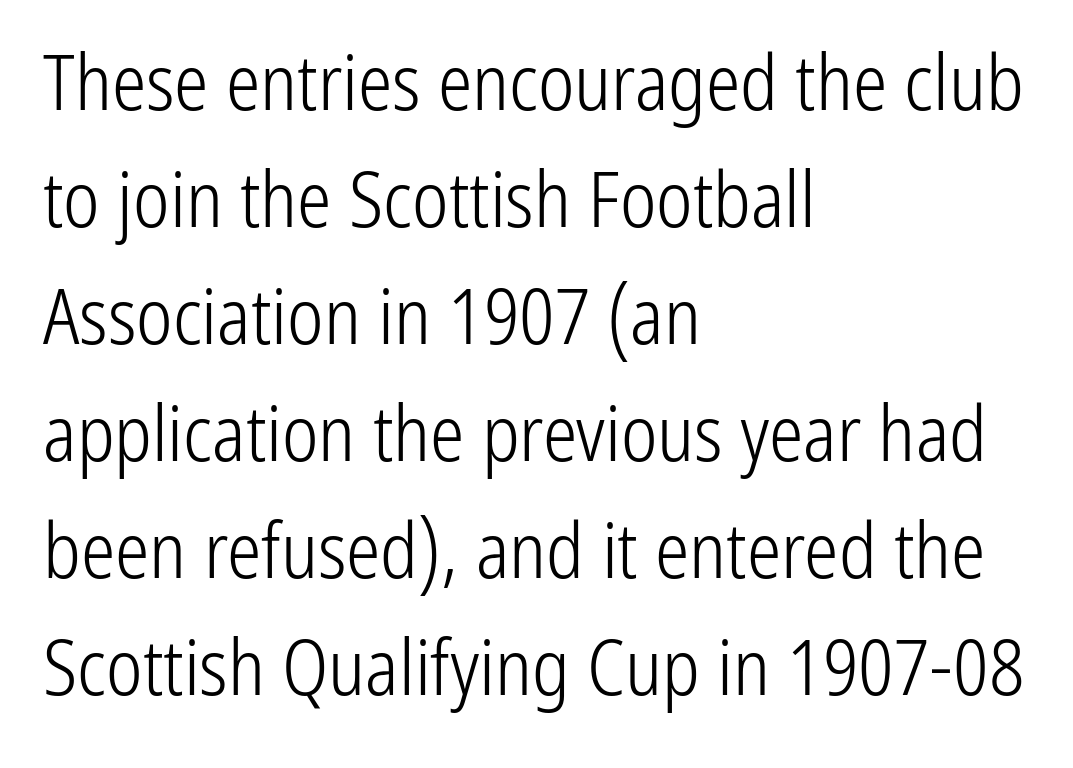
Q: Is the text bold? A: No.
Q: Is the text italic (slanted)? A: No, it is upright.
Q: Is the typeface a serif or a sans-serif typeface? A: Sans-serif.
Q: Is the text underlined? A: No.
Q: How is the paragraph aligned? A: Left-aligned.
Q: Is the spacing between letters normal or unusually wide? A: Normal.
Q: Is the spacing between lines tight, normal or loose? A: Normal.
Q: Width (condensed, normal, or wide)? A: Condensed.
Q: Stroke contrast? A: Low.
Q: x-height? A: Medium.
Q: Monospaced? A: No.
